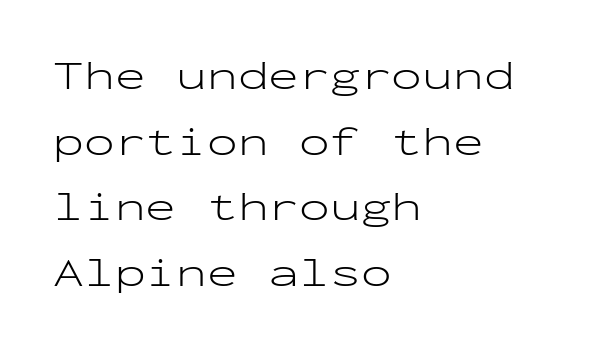
{"serif": "no", "italic": "no", "bold": "no", "weight": "light", "width": "wide", "stroke_contrast": "low", "x_height": "medium", "monospaced": "yes", "underline": "no", "align": "left", "line_spacing": "normal", "line_spacing_ratio": 1.6, "letter_spacing": "normal", "letter_spacing_em": 0.0, "glyph_px": 41}
